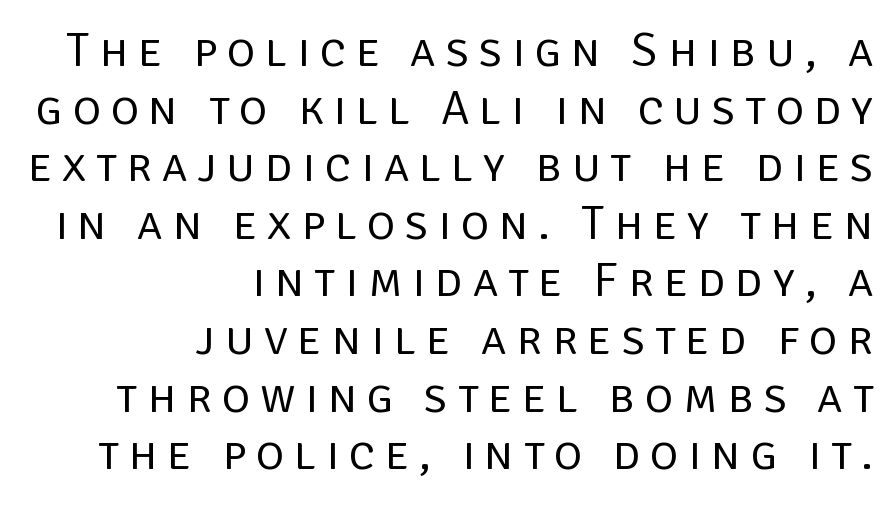
{"serif": "no", "italic": "no", "bold": "no", "weight": "regular", "width": "normal", "stroke_contrast": "low", "x_height": "large", "monospaced": "no", "underline": "no", "align": "right", "line_spacing_ratio": 1.2, "letter_spacing": "wide", "letter_spacing_em": 0.21, "glyph_px": 48}
